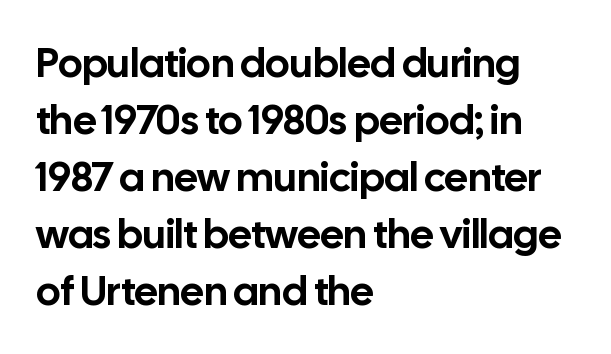
The image shows 41 px sans-serif type, upright; set left-aligned, normal line spacing (1.39x), normal letter spacing, not underlined; low stroke contrast and a medium x-height.
